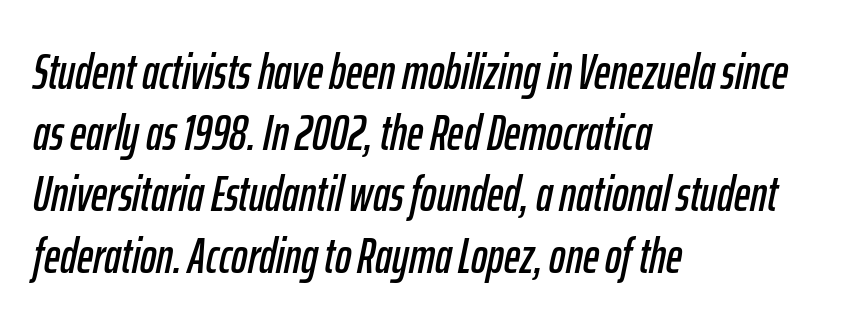
Q: Is the text italic (slanted)? A: Yes, it leans right by about 12 degrees.
Q: Is the text underlined? A: No.
Q: How is the paragraph aligned? A: Left-aligned.
Q: Is the spacing between letters normal or unusually wide? A: Normal.
Q: Is the spacing between lines tight, normal or loose? A: Normal.
Q: Width (condensed, normal, or wide)? A: Condensed.
Q: Stroke contrast? A: Low.
Q: x-height? A: Medium.
Q: Monospaced? A: No.
